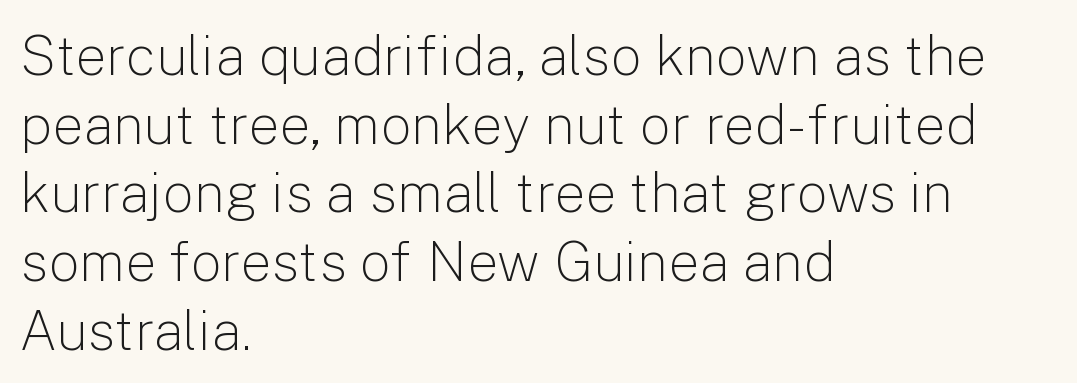
The image shows 55 px light sans-serif type, upright; set left-aligned, normal line spacing (1.25x), normal letter spacing, not underlined; low stroke contrast and a medium x-height.
